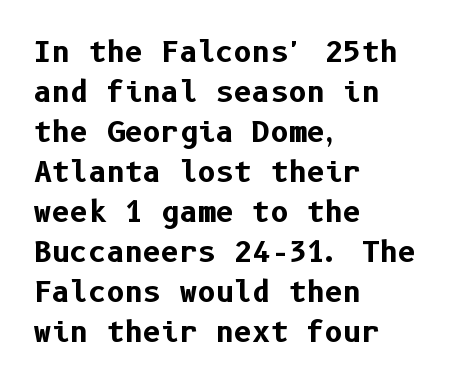
{"serif": "no", "italic": "no", "bold": "yes", "weight": "bold", "width": "normal", "stroke_contrast": "low", "x_height": "medium", "underline": "no", "align": "left", "line_spacing": "normal", "line_spacing_ratio": 1.43, "letter_spacing": "normal", "letter_spacing_em": 0.0, "glyph_px": 28}
